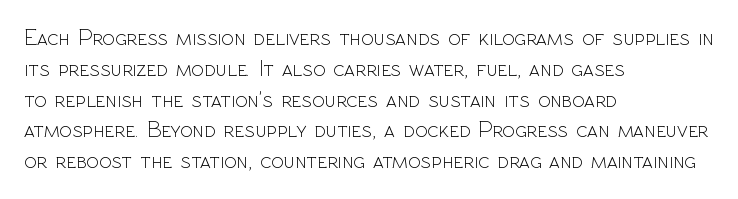
{"italic": "no", "bold": "no", "underline": "no", "align": "left", "line_spacing": "normal", "line_spacing_ratio": 1.34, "letter_spacing": "normal", "letter_spacing_em": 0.0, "glyph_px": 23}
